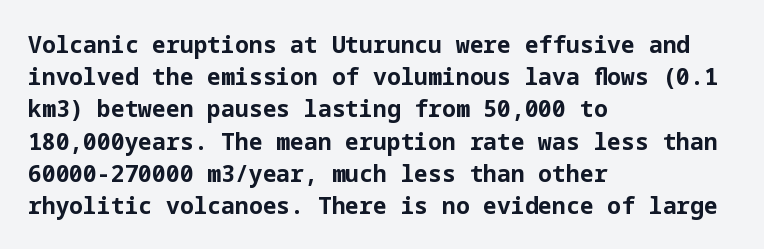
Q: Is the text bold? A: Yes.
Q: Is the text italic (slanted)? A: No, it is upright.
Q: Is the text underlined? A: No.
Q: How is the paragraph aligned? A: Left-aligned.
Q: Is the spacing between letters normal or unusually wide? A: Normal.
Q: Is the spacing between lines tight, normal or loose? A: Normal.
